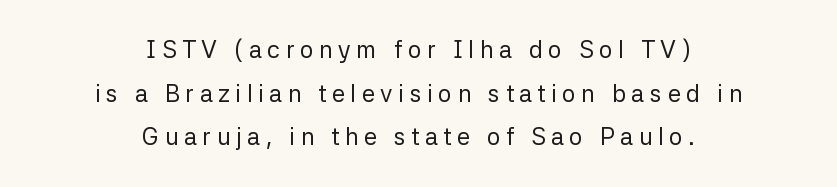
{"italic": "no", "bold": "no", "underline": "no", "align": "center", "line_spacing_ratio": 1.82, "letter_spacing": "wide", "letter_spacing_em": 0.23, "glyph_px": 24}
